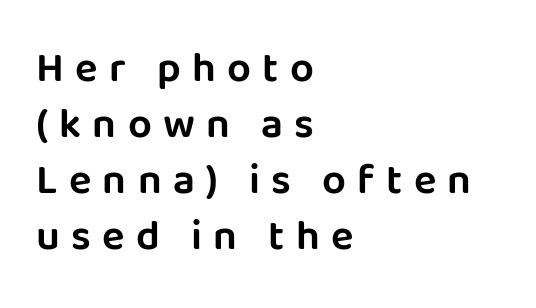
{"serif": "no", "italic": "no", "width": "normal", "stroke_contrast": "low", "x_height": "large", "monospaced": "no", "underline": "no", "align": "left", "line_spacing": "normal", "line_spacing_ratio": 1.33, "letter_spacing": "wide", "letter_spacing_em": 0.27, "glyph_px": 42}
